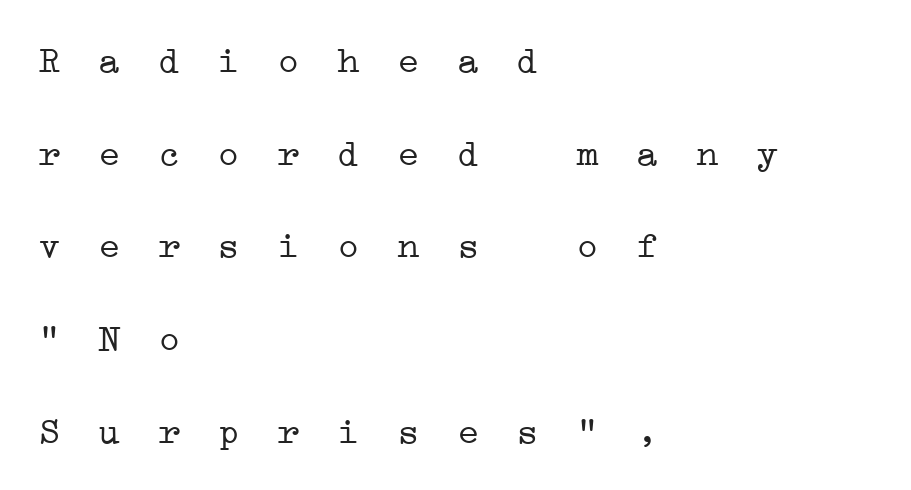
{"serif": "yes", "bold": "no", "weight": "light", "width": "wide", "stroke_contrast": "low", "x_height": "medium", "monospaced": "yes", "underline": "no", "align": "left", "line_spacing": "loose", "line_spacing_ratio": 2.44, "letter_spacing": "wide", "letter_spacing_em": 0.37, "glyph_px": 38}
